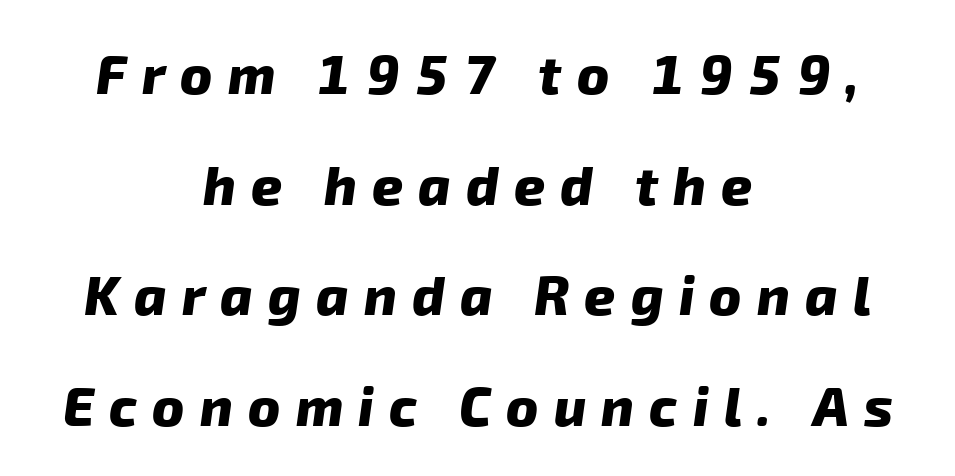
Q: Is the text bold? A: Yes.
Q: Is the typeface a serif or a sans-serif typeface? A: Sans-serif.
Q: Is the text underlined? A: No.
Q: How is the paragraph aligned? A: Centered.
Q: Is the spacing between letters normal or unusually wide? A: Unusually wide.
Q: Is the spacing between lines tight, normal or loose? A: Loose.
Q: Width (condensed, normal, or wide)? A: Normal.
Q: Stroke contrast? A: Low.
Q: x-height? A: Medium.
Q: Monospaced? A: No.
